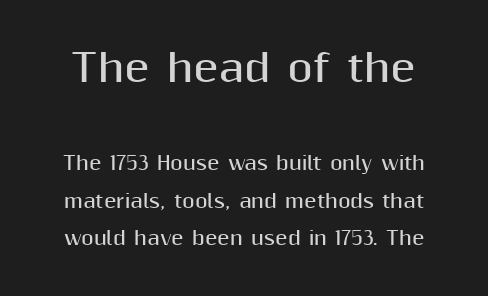
{"serif": "no", "italic": "no", "bold": "yes", "weight": "bold", "width": "normal", "stroke_contrast": "medium", "x_height": "medium", "monospaced": "no", "underline": "no", "line_spacing": "loose", "line_spacing_ratio": 2.09, "letter_spacing": "normal", "letter_spacing_em": 0.0, "larger_block": "first", "size_ratio": 2.06, "glyph_px": 37}
